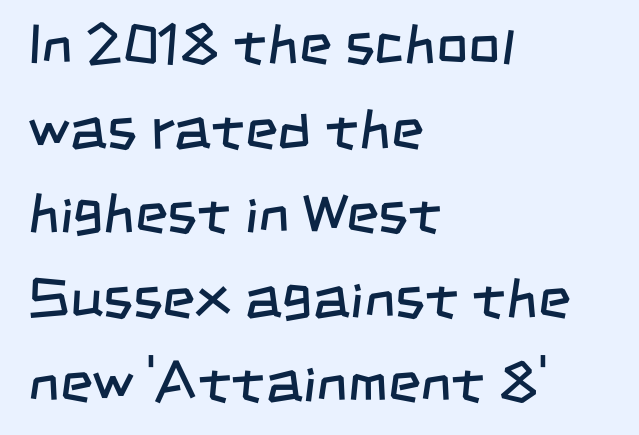
{"serif": "no", "bold": "no", "weight": "regular", "width": "condensed", "stroke_contrast": "low", "x_height": "large", "monospaced": "no", "underline": "no", "align": "left", "line_spacing": "normal", "line_spacing_ratio": 1.51, "letter_spacing": "normal", "letter_spacing_em": 0.0, "glyph_px": 56}
